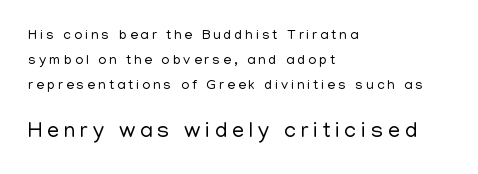
{"italic": "no", "bold": "no", "underline": "no", "align": "left", "line_spacing_ratio": 1.77, "letter_spacing": "wide", "letter_spacing_em": 0.21, "larger_block": "second", "size_ratio": 1.57, "glyph_px": 22}
